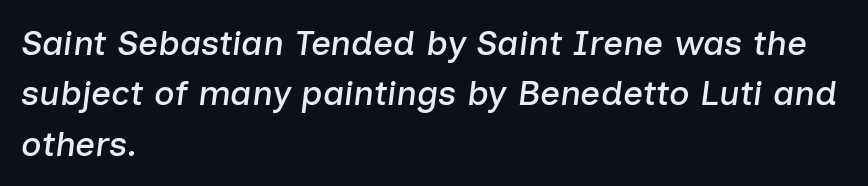
The line-height multiplier appears to be the usual default. Do the characters align in a grid? No, the font is proportional. Observe the ordinary spacing: letters are neighbours, not strangers. Caption: multi-line text, flush left, ragged right.
